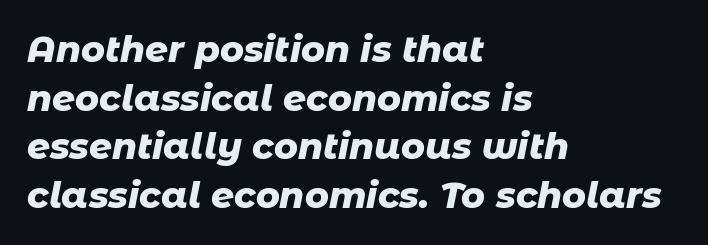
The image shows 36 px heavy type, italic (leaning right); set left-aligned, normal line spacing (1.35x), normal letter spacing, not underlined; low stroke contrast and a medium x-height.
